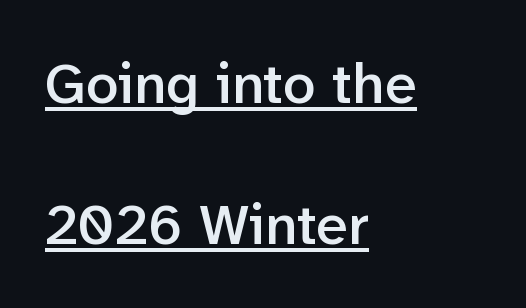
The image shows 58 px semibold sans-serif type, upright; set left-aligned, loose line spacing (2.43x), normal letter spacing, underlined; low stroke contrast and a medium x-height.
